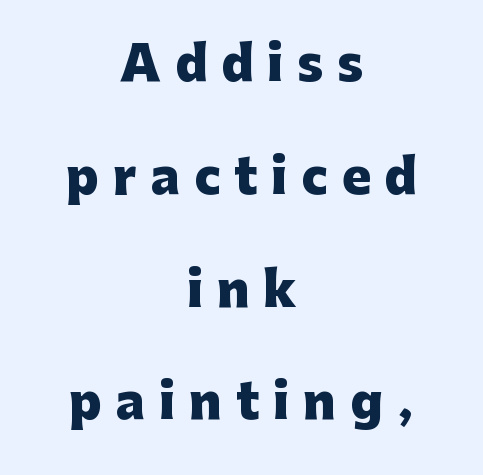
{"serif": "no", "italic": "no", "bold": "yes", "weight": "heavy", "width": "normal", "stroke_contrast": "low", "x_height": "medium", "monospaced": "no", "underline": "no", "align": "center", "line_spacing": "loose", "line_spacing_ratio": 2.35, "letter_spacing": "wide", "letter_spacing_em": 0.29, "glyph_px": 48}
